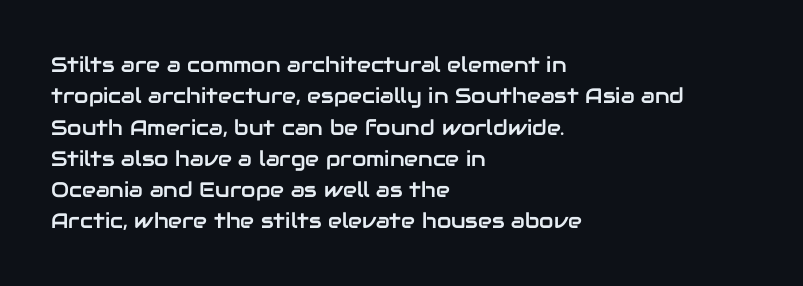
The compositor pushed each line to the left boundary. The designer left line spacing at the default. The rendering keeps characters at their native spacing. No italicization has been applied; the sample stays upright. Clear beneath every line of the passage.
